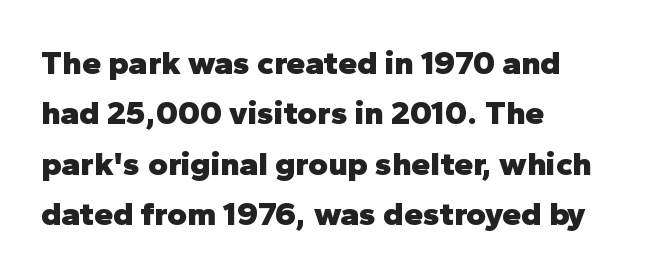
{"serif": "no", "italic": "no", "bold": "yes", "weight": "heavy", "width": "normal", "stroke_contrast": "low", "x_height": "medium", "monospaced": "no", "underline": "no", "align": "left", "line_spacing": "normal", "line_spacing_ratio": 1.48, "letter_spacing": "normal", "letter_spacing_em": 0.0, "glyph_px": 34}
